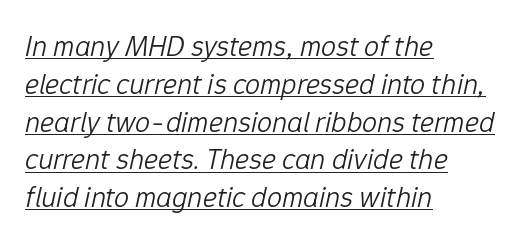
The image shows 30 px light type, italic (leaning right); set left-aligned, normal line spacing (1.26x), normal letter spacing, underlined; low stroke contrast and a medium x-height.
